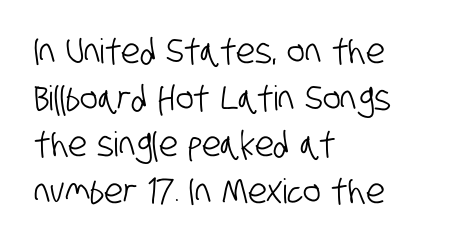
The horizontal fit of the characters is conventional and even. Teacher's note: observe the even left margin — that is flush-left alignment. Normally led — the rows are evenly, conventionally spaced. This sample uses a sans-serif face. The glyphs are unaccompanied by any horizontal stroke below them. The face used here is proportionally spaced, like ordinary book or web type.
